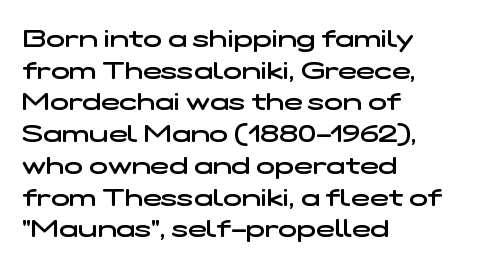
The image shows 25 px text type; set left-aligned, normal line spacing (1.27x), normal letter spacing, not underlined.
